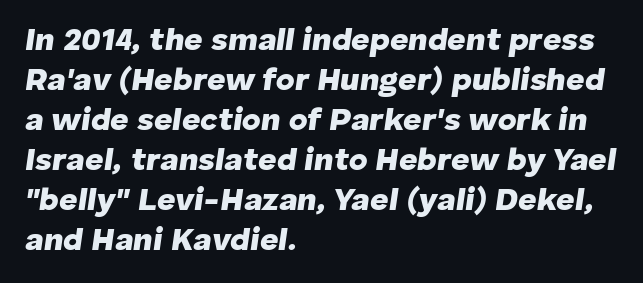
Q: Is the text bold? A: Yes.
Q: Is the text italic (slanted)? A: Yes, it leans right by about 8 degrees.
Q: Is the text underlined? A: No.
Q: How is the paragraph aligned? A: Left-aligned.
Q: Is the spacing between letters normal or unusually wide? A: Normal.
Q: Is the spacing between lines tight, normal or loose? A: Normal.
Q: Width (condensed, normal, or wide)? A: Normal.
Q: Stroke contrast? A: Low.
Q: x-height? A: Medium.
Q: Monospaced? A: No.
